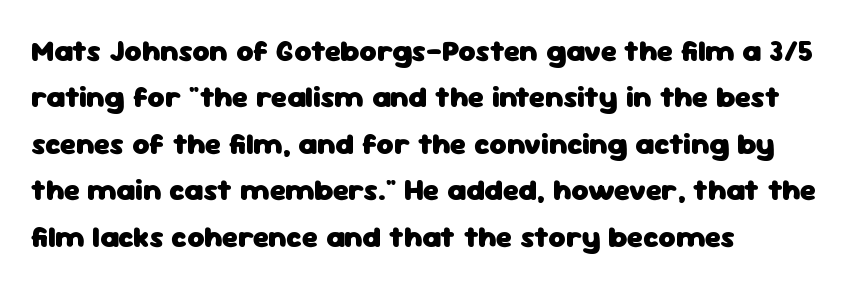
Q: Is the text bold? A: Yes.
Q: Is the text italic (slanted)? A: No, it is upright.
Q: Is the typeface a serif or a sans-serif typeface? A: Sans-serif.
Q: Is the text underlined? A: No.
Q: How is the paragraph aligned? A: Left-aligned.
Q: Is the spacing between letters normal or unusually wide? A: Normal.
Q: Is the spacing between lines tight, normal or loose? A: Normal.
Q: Width (condensed, normal, or wide)? A: Normal.
Q: Stroke contrast? A: Low.
Q: x-height? A: Medium.
Q: Monospaced? A: No.
